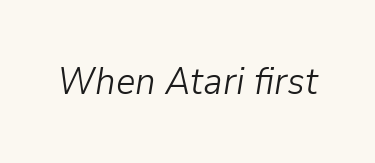
Q: Is the text bold? A: No.
Q: Is the text italic (slanted)? A: Yes, it leans right by about 9 degrees.
Q: Is the text underlined? A: No.
Q: Is the spacing between letters normal or unusually wide? A: Normal.
Q: Width (condensed, normal, or wide)? A: Normal.
Q: Stroke contrast? A: Low.
Q: x-height? A: Medium.
Q: Monospaced? A: No.
